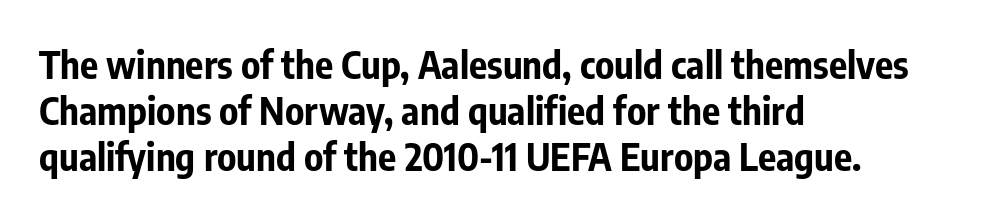
{"serif": "no", "italic": "no", "bold": "yes", "weight": "bold", "width": "condensed", "stroke_contrast": "low", "x_height": "medium", "monospaced": "no", "underline": "no", "align": "left", "line_spacing_ratio": 1.21, "letter_spacing": "normal", "letter_spacing_em": 0.0, "glyph_px": 38}
